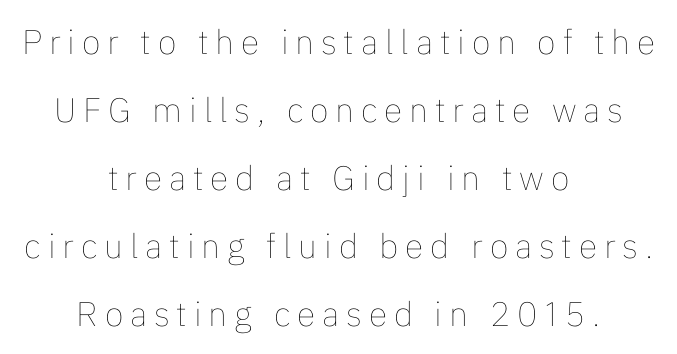
The image shows 34 px thin type, upright; set centered, loose line spacing (2.0x), unusually wide letter spacing (+0.2 em), not underlined; low stroke contrast and a medium x-height.
